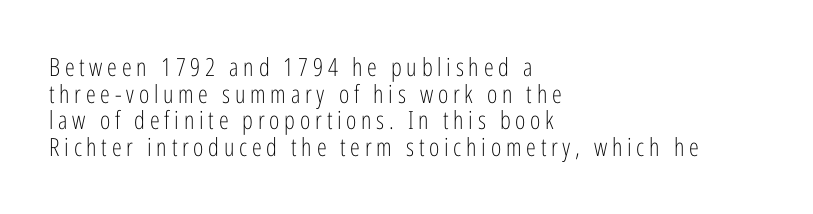
{"italic": "no", "bold": "no", "underline": "no", "align": "left", "line_spacing": "tight", "line_spacing_ratio": 1.07, "glyph_px": 25}
